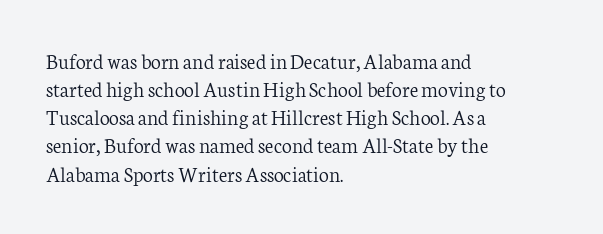
Normally led — the rows are evenly, conventionally spaced. Underlining? Definitely not there. The axis of the letterforms is exactly vertical. The passage is arranged the way most books set body copy — flush left. Default kerning and tracking; the words read as compact shapes.
